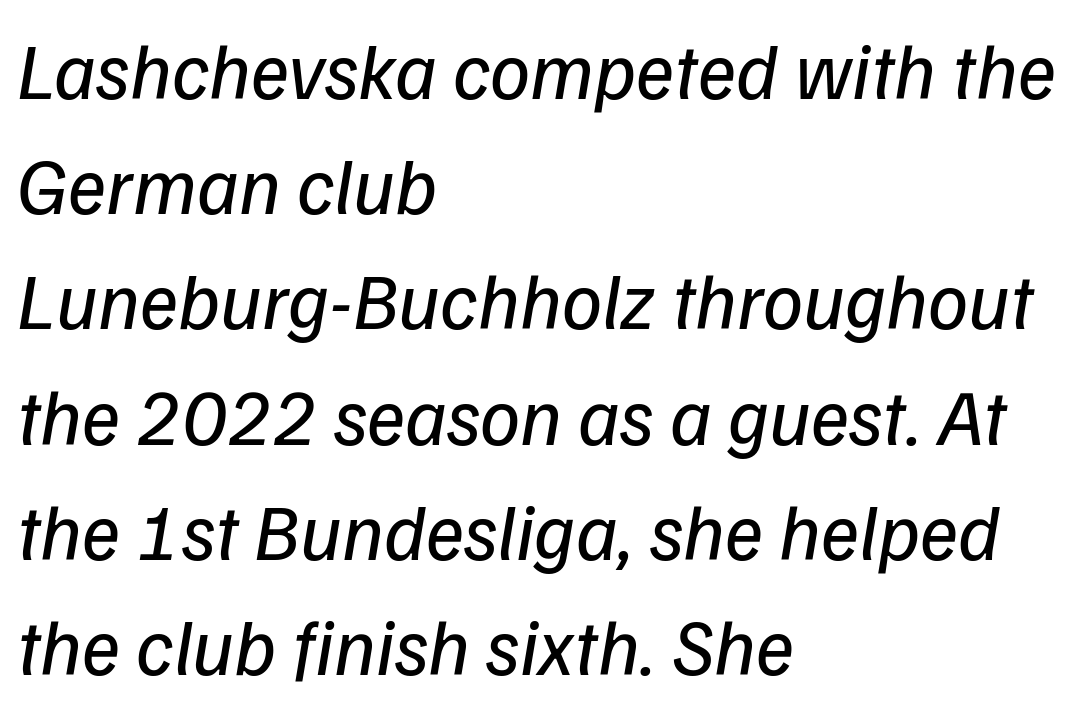
{"serif": "no", "bold": "no", "weight": "regular", "width": "normal", "stroke_contrast": "low", "x_height": "medium", "monospaced": "no", "underline": "no", "align": "left", "line_spacing": "normal", "line_spacing_ratio": 1.44, "letter_spacing": "normal", "letter_spacing_em": 0.0, "glyph_px": 80}
